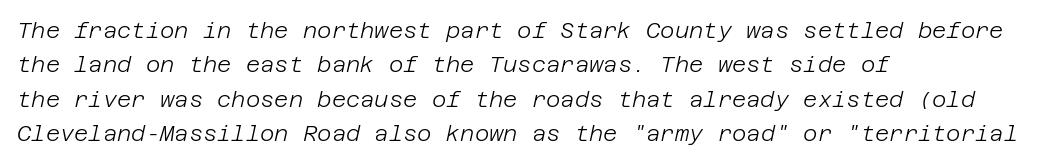
{"italic": "yes", "lean": "right", "slant_degrees": 12, "bold": "no", "underline": "no", "align": "left", "line_spacing": "normal", "line_spacing_ratio": 1.56, "letter_spacing": "normal", "letter_spacing_em": 0.0, "glyph_px": 22}
